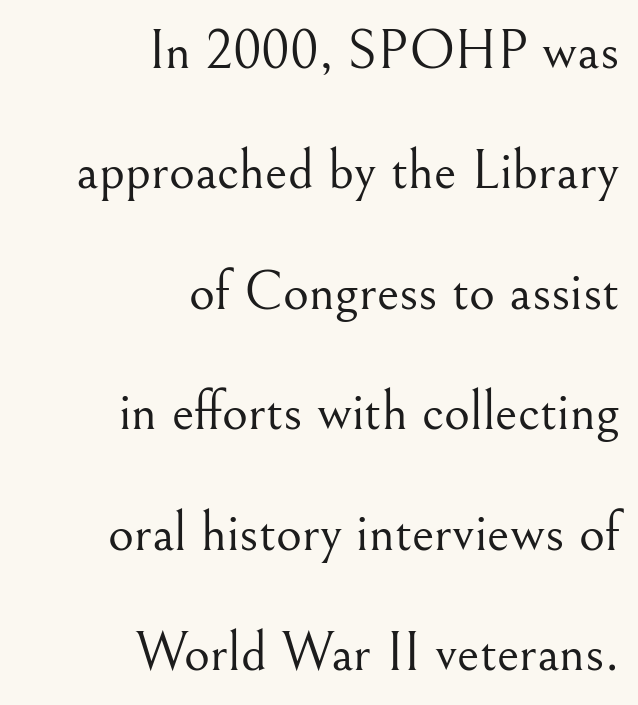
{"serif": "yes", "italic": "no", "bold": "no", "weight": "light", "width": "normal", "stroke_contrast": "medium", "x_height": "small", "monospaced": "no", "underline": "no", "align": "right", "line_spacing": "loose", "line_spacing_ratio": 2.15, "letter_spacing": "normal", "letter_spacing_em": 0.0, "glyph_px": 56}
